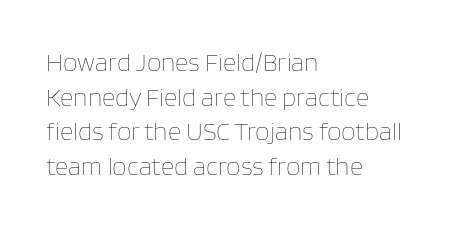
The image shows 26 px text type, upright; set left-aligned, normal line spacing (1.33x), normal letter spacing, not underlined.
